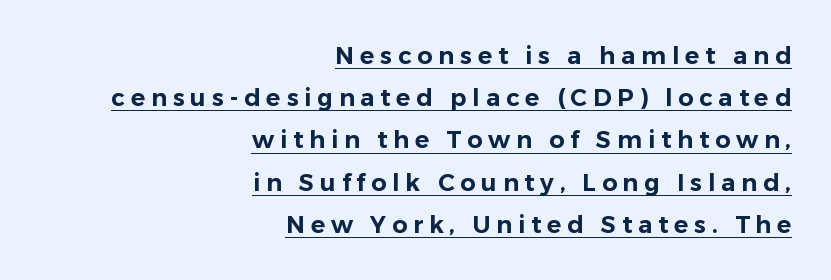
The image shows 24 px text type, upright; set right-aligned, line spacing 1.76x, unusually wide letter spacing (+0.24 em), underlined.
